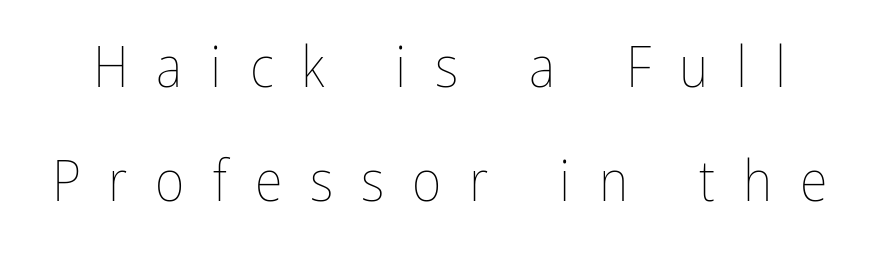
Short note: letters widely spaced. The specimen reads as upright at a glance. Honestly, there is no underline to notice here at all. A great deal of white space separates one row of letters from the next. The strokes are not fattened; the text isn't bold.
